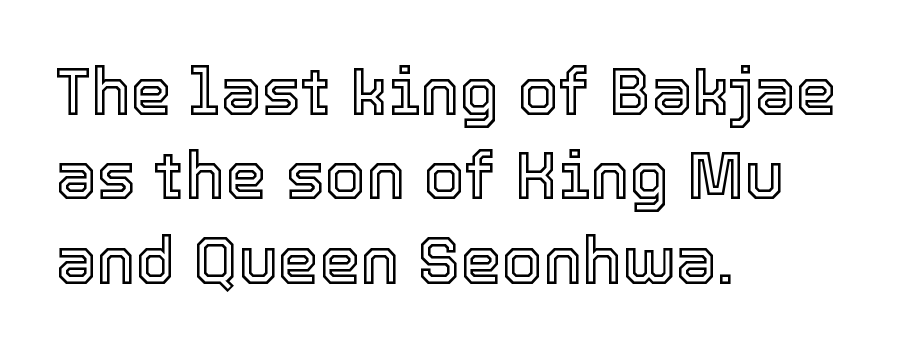
Q: Is the text italic (slanted)? A: No, it is upright.
Q: Is the text underlined? A: No.
Q: How is the paragraph aligned? A: Left-aligned.
Q: Is the spacing between letters normal or unusually wide? A: Normal.
Q: Is the spacing between lines tight, normal or loose? A: Normal.
Q: Width (condensed, normal, or wide)? A: Normal.
Q: x-height? A: Medium.
Q: Monospaced? A: No.
